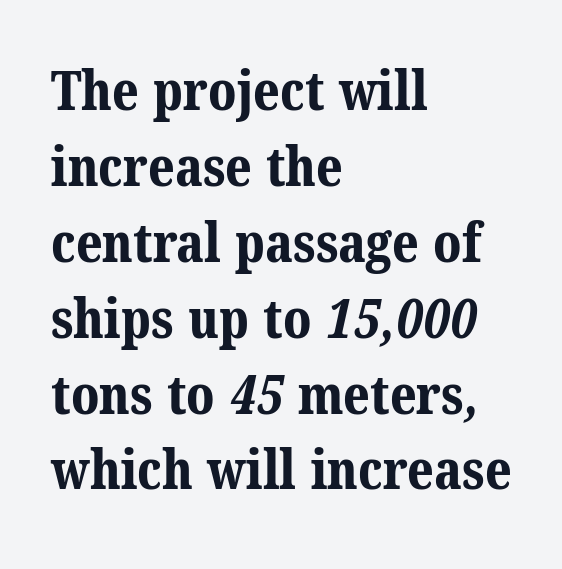
{"serif": "yes", "bold": "yes", "weight": "bold", "width": "normal", "stroke_contrast": "medium", "x_height": "medium", "monospaced": "no", "underline": "no", "align": "left", "line_spacing": "normal", "line_spacing_ratio": 1.38, "letter_spacing": "normal", "letter_spacing_em": 0.0, "glyph_px": 55}
